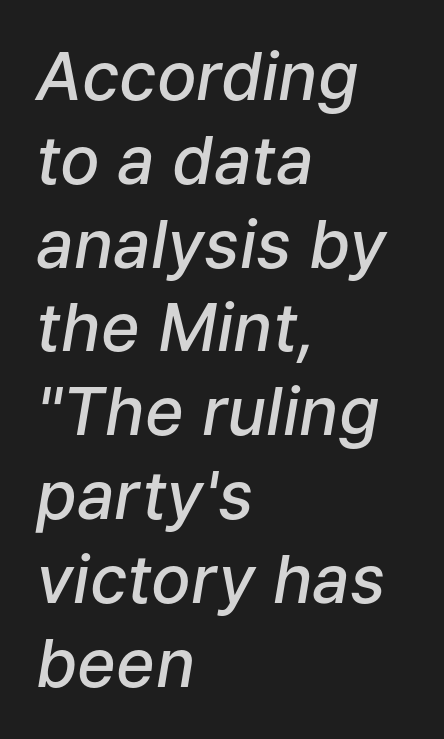
{"italic": "yes", "lean": "right", "slant_degrees": 9, "bold": "semi", "weight": "semibold", "width": "normal", "stroke_contrast": "low", "x_height": "medium", "monospaced": "no", "underline": "no", "align": "left", "line_spacing": "normal", "line_spacing_ratio": 1.27, "letter_spacing": "normal", "letter_spacing_em": 0.0, "glyph_px": 66}
